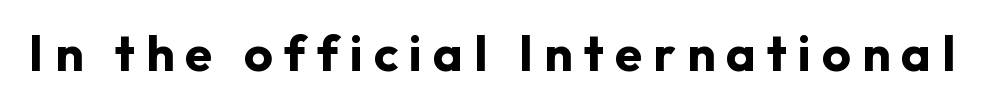
The image shows 50 px bold sans-serif type, upright; set unusually wide letter spacing (+0.22 em), not underlined; low stroke contrast and a medium x-height.
